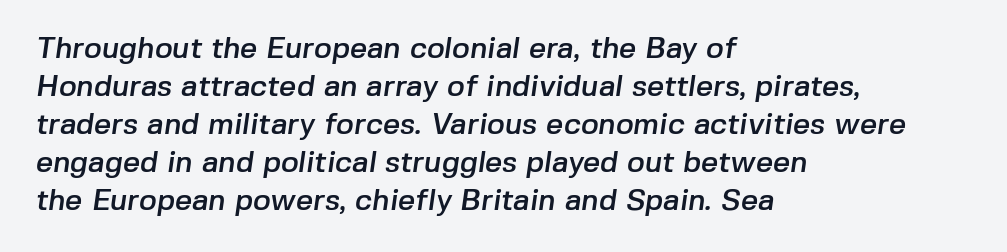
{"serif": "no", "width": "normal", "stroke_contrast": "low", "x_height": "medium", "monospaced": "no", "underline": "no", "align": "left", "line_spacing": "normal", "line_spacing_ratio": 1.27, "letter_spacing": "normal", "letter_spacing_em": 0.0, "glyph_px": 30}
